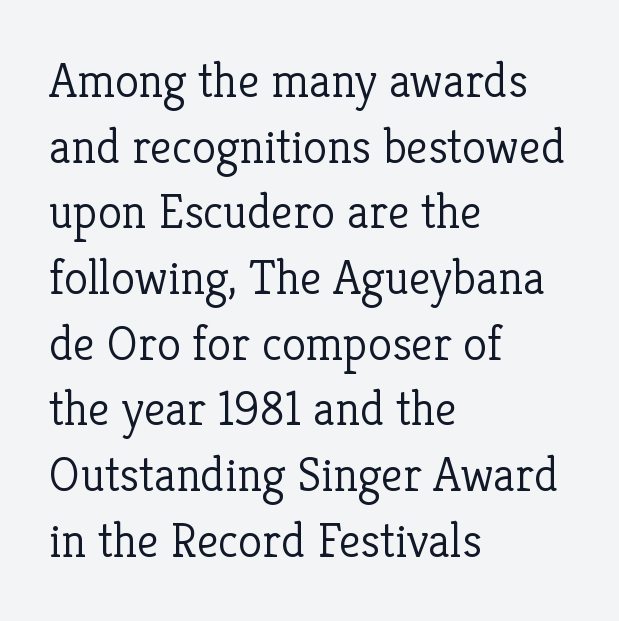
No letter is thick-stroked: the sample isn't bold. The face used here is proportionally spaced, like ordinary book or web type. Line starts are locked; line ends wander. Evenly set lines give the paragraph a standard silhouette. Honestly, the letter spacing is just normal — you wouldn't notice it. Old-style or modern, the face here clearly has serifs.
